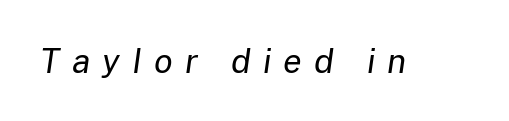
The image shows 34 px regular-weight type, italic (leaning right); set unusually wide letter spacing (+0.36 em), not underlined; low stroke contrast and a medium x-height.
